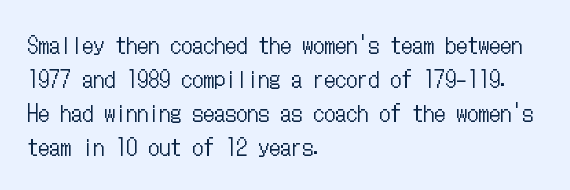
The image shows 22 px text type, upright; set left-aligned, normal line spacing (1.55x), normal letter spacing, not underlined.
